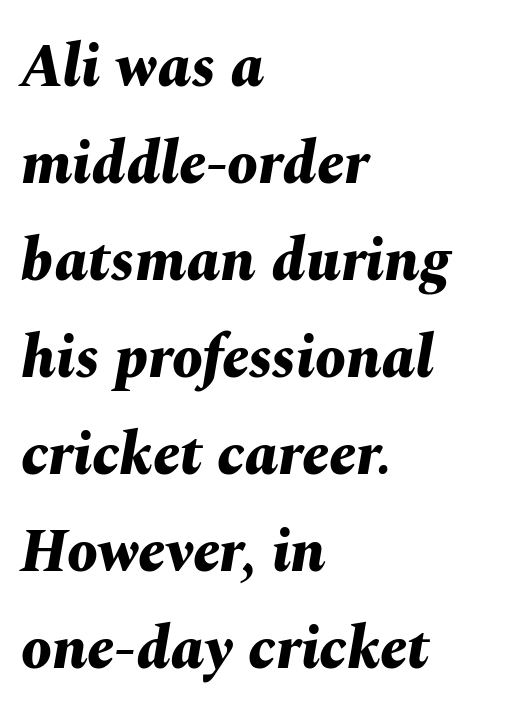
{"italic": "yes", "lean": "right", "slant_degrees": 10, "bold": "yes", "weight": "bold", "width": "normal", "stroke_contrast": "medium", "x_height": "medium", "monospaced": "no", "underline": "no", "align": "left", "line_spacing": "normal", "line_spacing_ratio": 1.59, "letter_spacing": "normal", "letter_spacing_em": 0.0, "glyph_px": 61}
